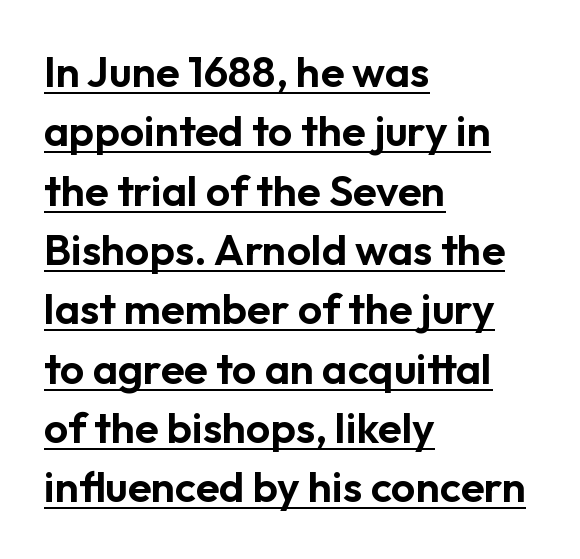
Does extra space separate the letters? No, they use regular spacing. This sample has the flowing, uneven cadence of proportional lettering. Nothing sits at the stroke ends, so this counts as sans-serif. In designer terms, the underline attribute is active on this setting. Line spacing here is normal.
